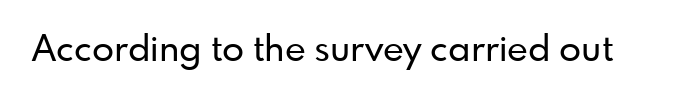
The image shows 36 px sans-serif type, upright; set normal letter spacing, not underlined; low stroke contrast and a small x-height.
